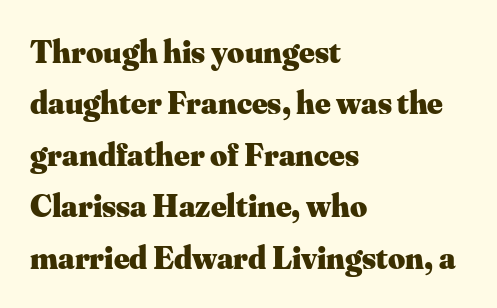
Q: Is the text bold? A: Yes.
Q: Is the text italic (slanted)? A: No, it is upright.
Q: Is the typeface a serif or a sans-serif typeface? A: Serif.
Q: Is the text underlined? A: No.
Q: How is the paragraph aligned? A: Left-aligned.
Q: Is the spacing between letters normal or unusually wide? A: Normal.
Q: Is the spacing between lines tight, normal or loose? A: Normal.
Q: Width (condensed, normal, or wide)? A: Normal.
Q: Stroke contrast? A: Medium.
Q: x-height? A: Small.
Q: Monospaced? A: No.
